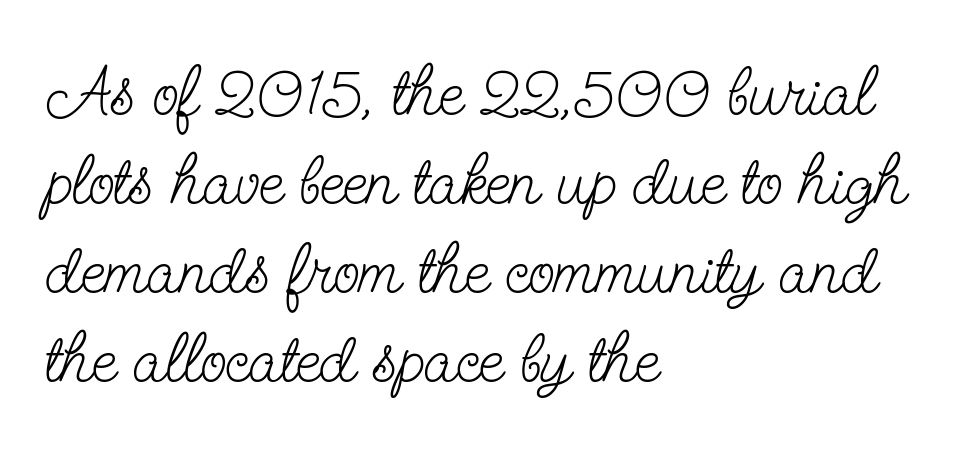
The image shows 69 px light, condensed serif type; set left-aligned, normal line spacing (1.29x), normal letter spacing, not underlined; low stroke contrast and a small x-height.
